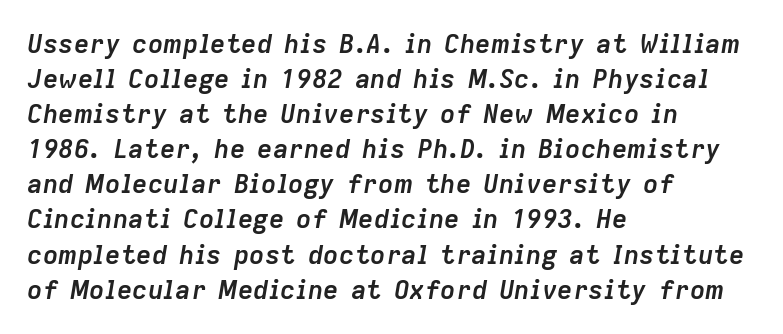
One-word summary of the alignment: left. Emphasis-style slanted type is in use. Letter spacing: default. As a designer I'd log this as weight 700, bold. The rows are spaced the way most documents space them.
